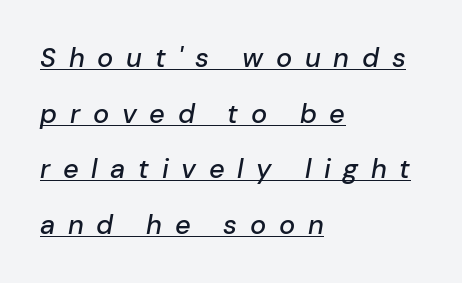
The image shows 27 px text type, italic (leaning right); set left-aligned, loose line spacing (2.06x), unusually wide letter spacing (+0.47 em), underlined.
